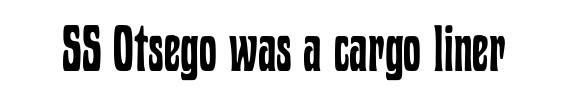
These lines keep a tight, regular rhythm from letter to letter. Counters stay open thanks to moderate or lighter strokes. Looks like regular typesetting: each glyph gets only the width it needs. The lettering stays uniformly vertical, giving the passage a roman look. Beneath every word, the page is bare.
